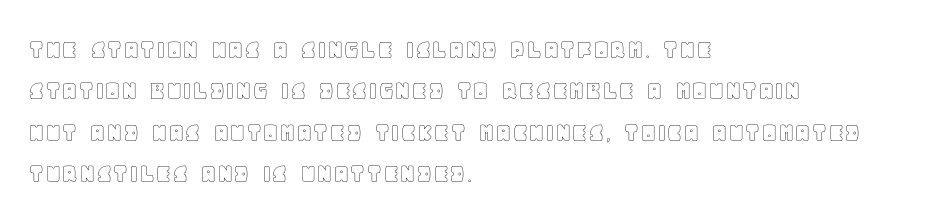
{"italic": "no", "width": "normal", "x_height": "large", "monospaced": "no", "underline": "no", "align": "left", "line_spacing": "normal", "line_spacing_ratio": 1.43, "letter_spacing": "normal", "letter_spacing_em": 0.0, "glyph_px": 29}
